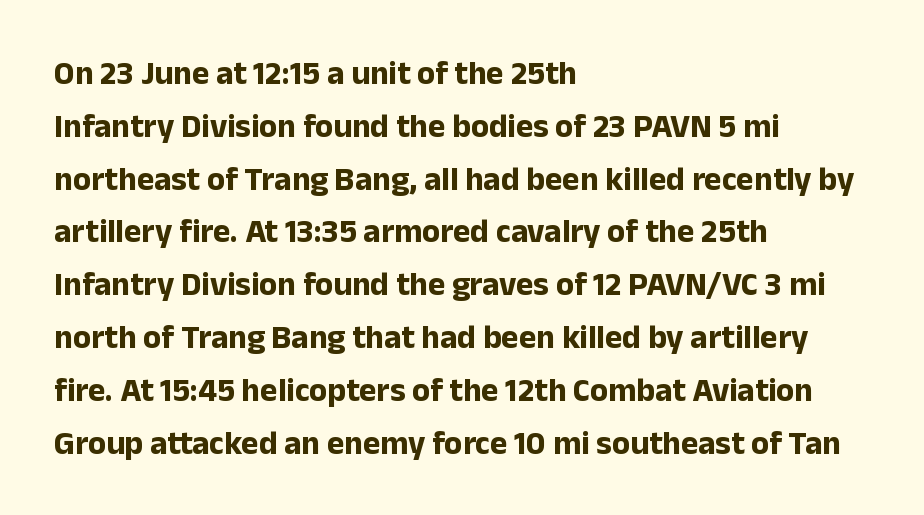
{"serif": "no", "italic": "no", "bold": "yes", "weight": "bold", "width": "normal", "stroke_contrast": "low", "x_height": "medium", "monospaced": "no", "underline": "no", "align": "left", "line_spacing": "normal", "line_spacing_ratio": 1.6, "letter_spacing": "normal", "letter_spacing_em": 0.0, "glyph_px": 33}
